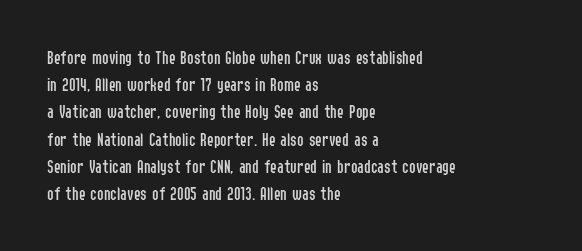
{"italic": "no", "bold": "no", "underline": "no", "align": "left", "line_spacing": "normal", "line_spacing_ratio": 1.36, "letter_spacing": "normal", "letter_spacing_em": 0.0, "glyph_px": 20}
